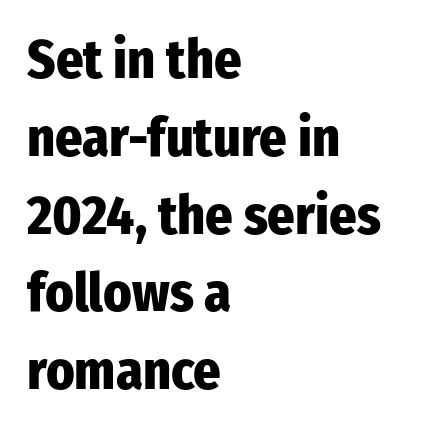
This sample uses plain, unmodified letter spacing. Compared with an ordinary text face, these strokes are far heavier — a full bold. Rendered with straight, roman letterforms. Type style note: lacks serifs.
